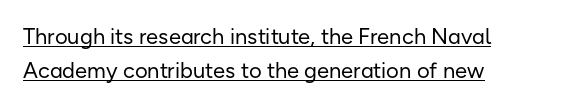
The gaps between neighbouring characters are ordinary and unremarkable. What's the leading like? Ordinary, nothing unusual. If you drew a ruler down the left edge, every line would touch it. The typography opts for an upright posture over an oblique one.
